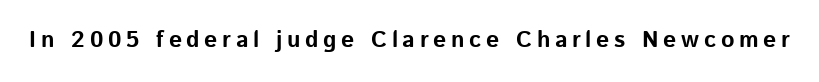
Honestly, there is no underline to notice here at all. Between one letter and the next there's a generous, obvious gap. Italic? Not at all — the glyphs are vertical. Strokes here are thick enough to call this a true bold.
